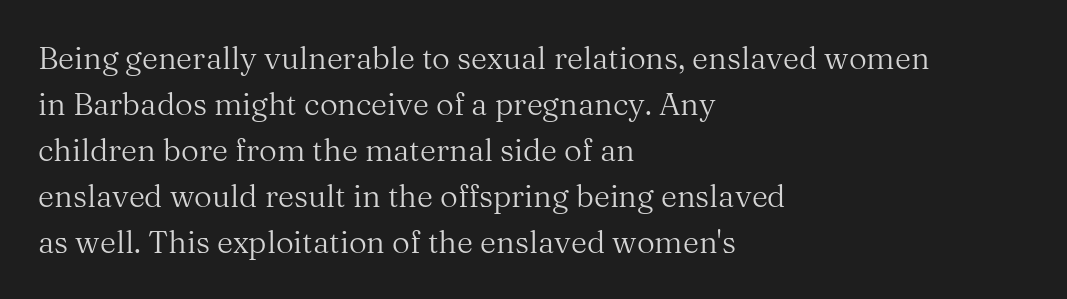
Q: Is the text bold? A: No.
Q: Is the text italic (slanted)? A: No, it is upright.
Q: Is the typeface a serif or a sans-serif typeface? A: Serif.
Q: Is the text underlined? A: No.
Q: How is the paragraph aligned? A: Left-aligned.
Q: Is the spacing between letters normal or unusually wide? A: Normal.
Q: Is the spacing between lines tight, normal or loose? A: Normal.
Q: Width (condensed, normal, or wide)? A: Normal.
Q: Stroke contrast? A: Medium.
Q: x-height? A: Medium.
Q: Monospaced? A: No.
